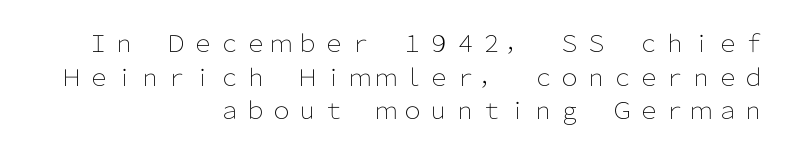
In CSS terms this would be text-align: right. Rule under the text: the space is simply empty. The cut favours lightness, reaching ordinary text weight at its darkest. The typography opts for an upright posture over an oblique one. Students, observe: this is what conventionally led text looks like.
